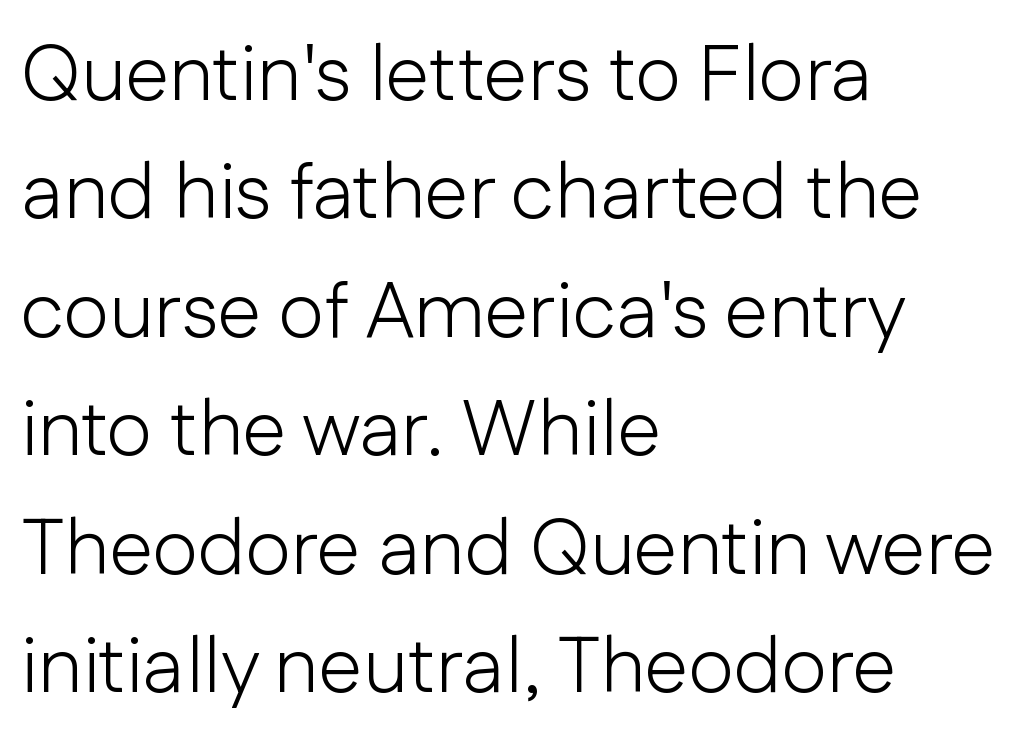
The image shows 79 px light sans-serif type, upright; set left-aligned, normal line spacing (1.5x), normal letter spacing, not underlined; low stroke contrast and a medium x-height.
